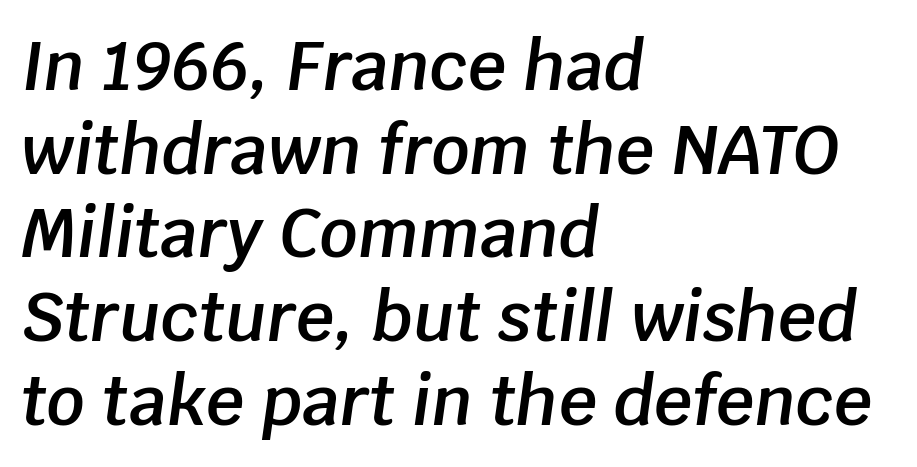
Leading matches the norm, producing a regular column. Does extra space separate the letters? No, they use regular spacing. Compared with ordinary roman type, these characters are visibly tilted. Casual observation: everything's shoved over to the left.
